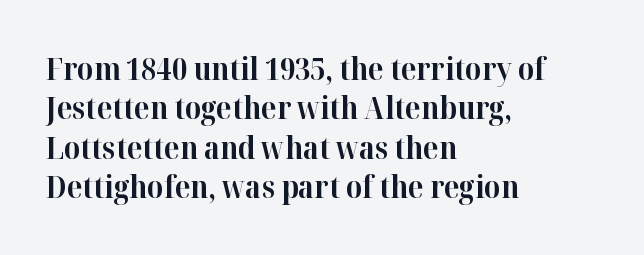
The image shows 31 px bold serif type, upright; set left-aligned, normal line spacing (1.27x), normal letter spacing, not underlined; high stroke contrast and a medium x-height.
